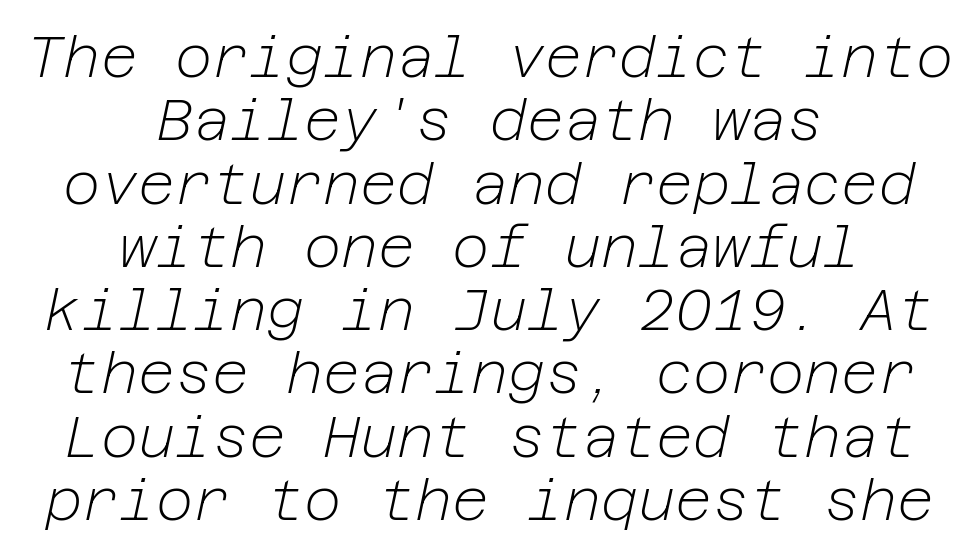
The whitespace from short lines is split evenly between both sides. Between one letter and the next there's only the usual sliver of space. Underline: absent. The rendering applies a slant to the glyphs.
